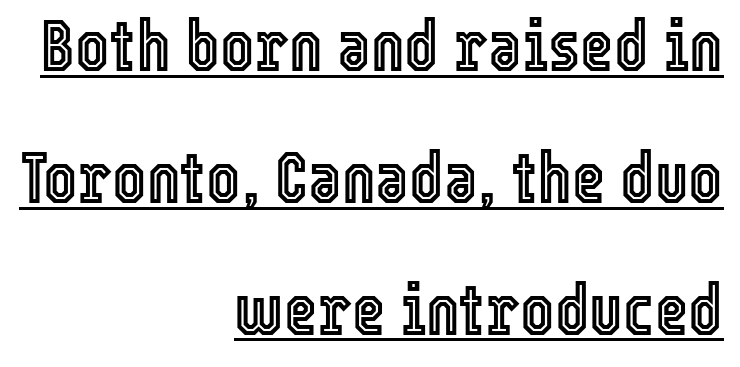
These lines keep a tight, regular rhythm from letter to letter. This sample uses an upright cut, with every glyph sitting square on the baseline. This rendering uses right alignment, leaving the left contour irregular. Proportional: the letters do not fall into vertical columns. Check the space under the baseline: a stroke is drawn there.
